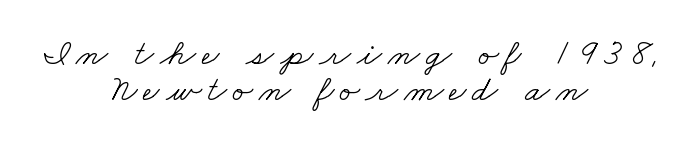
The foot of each line stays bare and open. Do the characters align in a grid? No, the font is proportional. The vertical gap from one line to the next is small. A student would call this center alignment; a typographer would say set centered. The typeface chosen for these lines features serifs.
